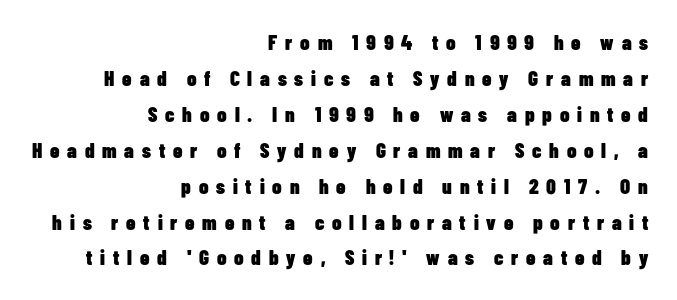
The image shows 21 px bold type, upright; set right-aligned, line spacing 1.71x, unusually wide letter spacing (+0.37 em), not underlined.
